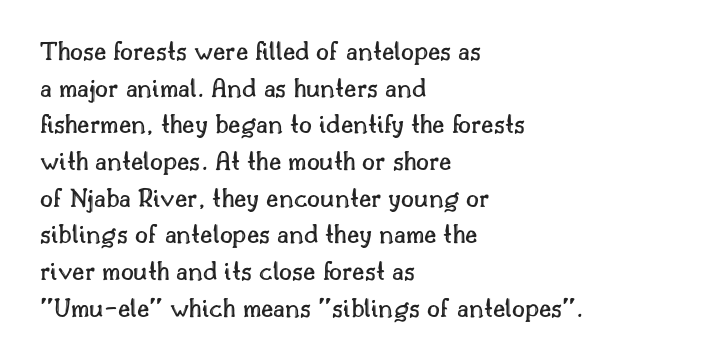
{"italic": "no", "width": "normal", "x_height": "small", "monospaced": "no", "underline": "no", "align": "left", "line_spacing": "normal", "line_spacing_ratio": 1.31, "letter_spacing": "normal", "letter_spacing_em": 0.0, "glyph_px": 28}
